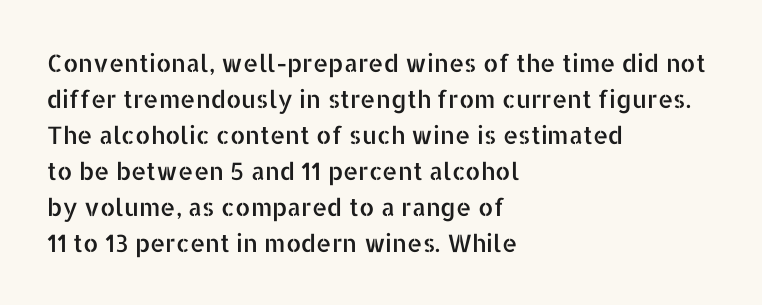
You can tell it's not italic because the verticals are truly vertical. Whoever set this chose a conventional vertical rhythm. The line texture is even and compact thanks to regular tracking. Each row of text sits above clean, open space.
